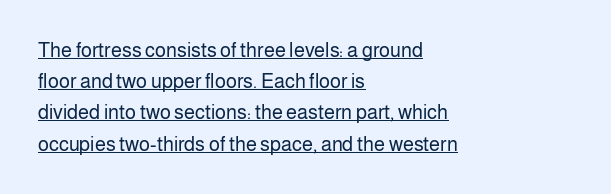
The image shows 20 px text type, upright; set left-aligned, normal line spacing (1.56x), normal letter spacing, underlined.
